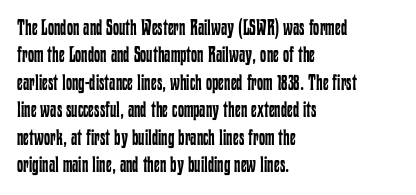
Q: Is the text bold? A: No.
Q: Is the text italic (slanted)? A: No, it is upright.
Q: Is the text underlined? A: No.
Q: How is the paragraph aligned? A: Left-aligned.
Q: Is the spacing between letters normal or unusually wide? A: Normal.
Q: Is the spacing between lines tight, normal or loose? A: Normal.
